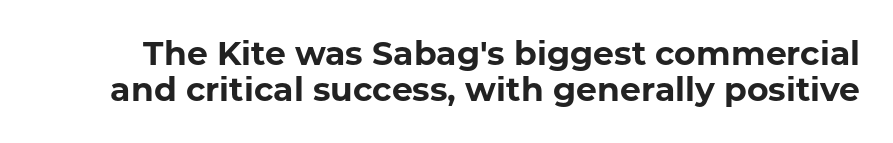
This is roman type, the default non-slanted kind. Students, observe: this is what under-led, compact text looks like. The glyphs are unaccompanied by any horizontal stroke below them. Varying glyph widths throughout — classic text-font behaviour. Each word holds together tightly as a unit, with standard inter-letter gaps. The typeface chosen for these lines omits serifs.
